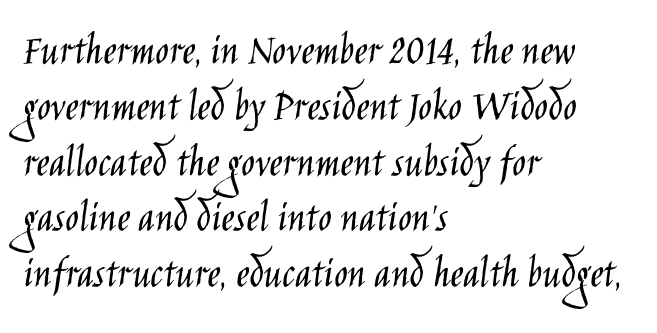
The image shows 45 px light, condensed sans-serif type; set left-aligned, line spacing 1.24x, normal letter spacing, not underlined; low stroke contrast and a large x-height.
